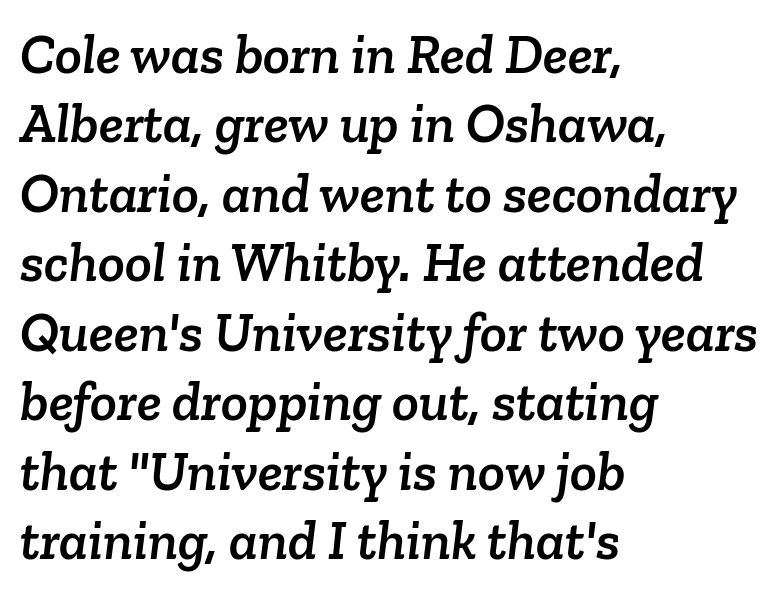
Q: Is the typeface a serif or a sans-serif typeface? A: Serif.
Q: Is the text underlined? A: No.
Q: How is the paragraph aligned? A: Left-aligned.
Q: Is the spacing between letters normal or unusually wide? A: Normal.
Q: Width (condensed, normal, or wide)? A: Normal.
Q: Stroke contrast? A: Low.
Q: x-height? A: Medium.
Q: Monospaced? A: No.
